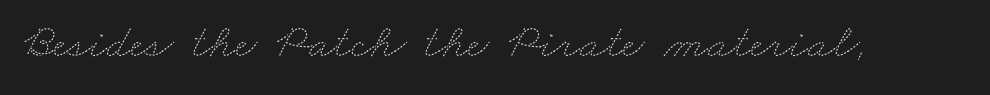
{"bold": "no", "weight": "thin", "width": "wide", "stroke_contrast": "medium", "x_height": "small", "monospaced": "no", "underline": "no", "letter_spacing": "normal", "letter_spacing_em": 0.0, "glyph_px": 48}
